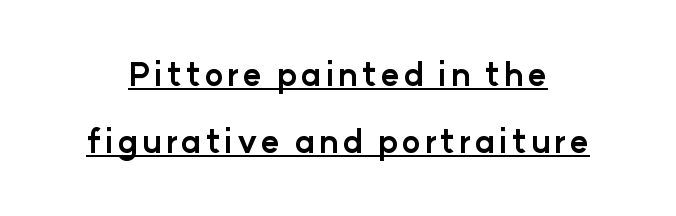
{"serif": "no", "italic": "no", "bold": "yes", "weight": "bold", "width": "normal", "stroke_contrast": "low", "x_height": "medium", "monospaced": "no", "underline": "yes", "line_spacing": "loose", "line_spacing_ratio": 2.09, "glyph_px": 32}
